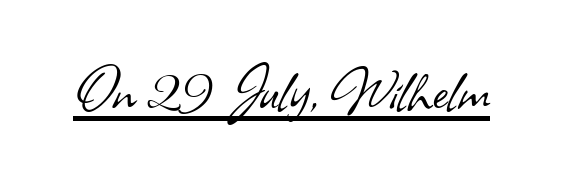
The image shows 71 px light sans-serif type; set normal letter spacing, underlined; low stroke contrast and a small x-height.
